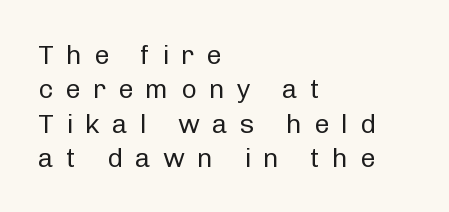
Each line starts at the same left margin while the right side varies. Underline: absent. The vertical gap from one line to the next is medium. Every stem runs plumb, perpendicular to the baseline. The weight would be labelled regular, book, light, or lighter still. You could only call the tracking loose — the letters float apart.
